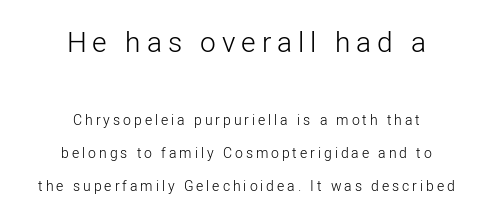
The tracking reads as deliberately expanded to a designer's eye. The specimen omits any rule beneath the text block's lines. Each letter keeps its own natural width here, so spacing adapts to shape. The text was rendered using a sans face with plain stroke endings.
